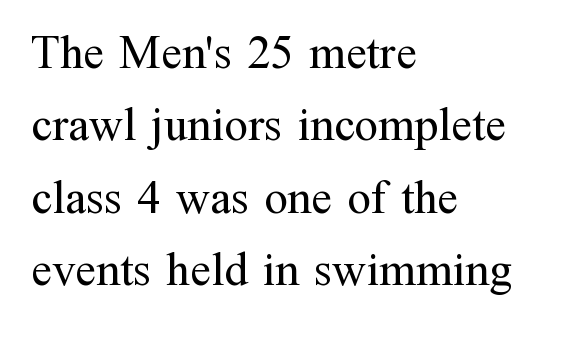
Q: Is the text bold? A: No.
Q: Is the text italic (slanted)? A: No, it is upright.
Q: Is the typeface a serif or a sans-serif typeface? A: Serif.
Q: Is the text underlined? A: No.
Q: How is the paragraph aligned? A: Left-aligned.
Q: Is the spacing between letters normal or unusually wide? A: Normal.
Q: Is the spacing between lines tight, normal or loose? A: Normal.
Q: Width (condensed, normal, or wide)? A: Normal.
Q: Stroke contrast? A: Medium.
Q: x-height? A: Medium.
Q: Monospaced? A: No.
